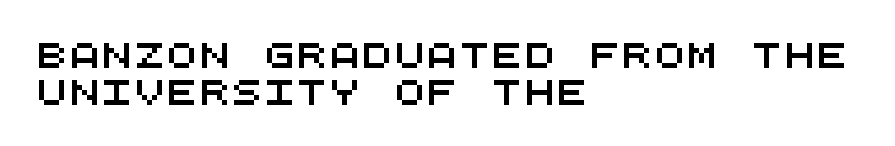
{"underline": "no", "align": "left", "line_spacing": "normal", "line_spacing_ratio": 1.49, "glyph_px": 25}
